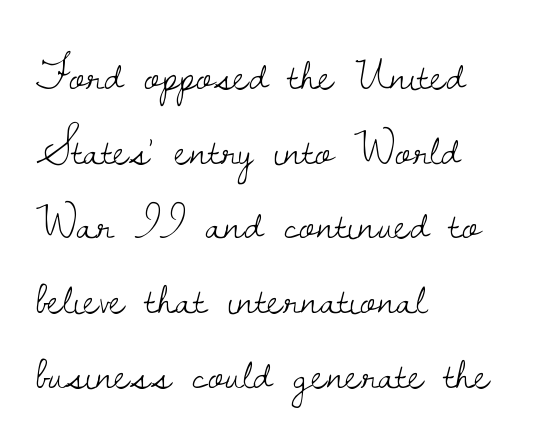
The image shows 47 px light serif type; set left-aligned, normal line spacing (1.59x), normal letter spacing, not underlined; low stroke contrast and a small x-height.
